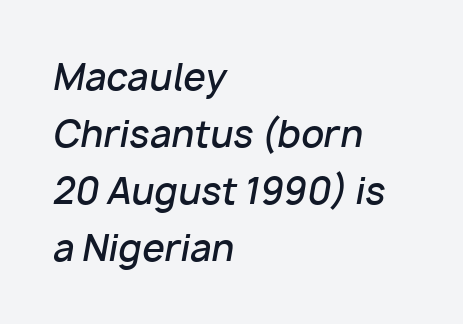
This sample uses plain, unmodified letter spacing. If you measured baseline to baseline, you'd find a middling distance. The face used here is a semibold: visibly heavier than regular, lighter than bold. Compared with ordinary roman type, these characters are visibly tilted. Every row of glyphs begins at an identical x-position on the left.
